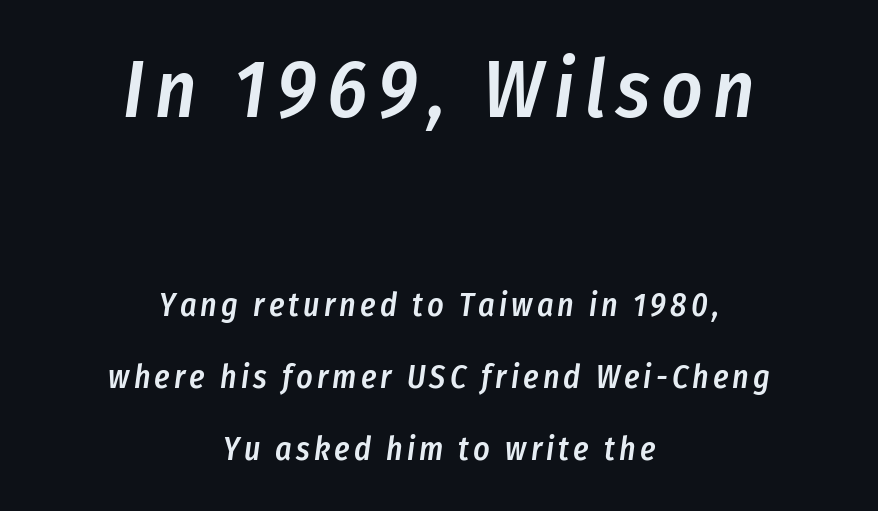
The image shows 80 px semibold, condensed type, italic (leaning right); set centered, loose line spacing (2.25x), not underlined; the first (top) block is 2.5x larger; low stroke contrast and a medium x-height.
